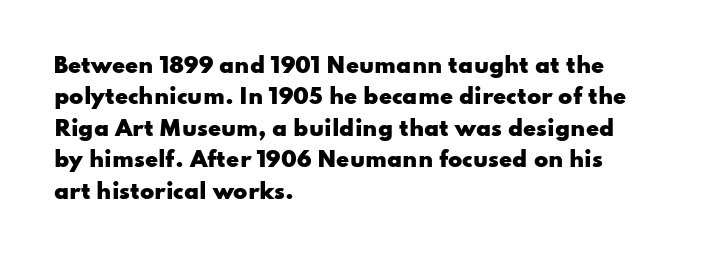
{"italic": "no", "bold": "yes", "underline": "no", "align": "left", "line_spacing": "normal", "line_spacing_ratio": 1.5, "letter_spacing": "normal", "letter_spacing_em": 0.0, "glyph_px": 21}
